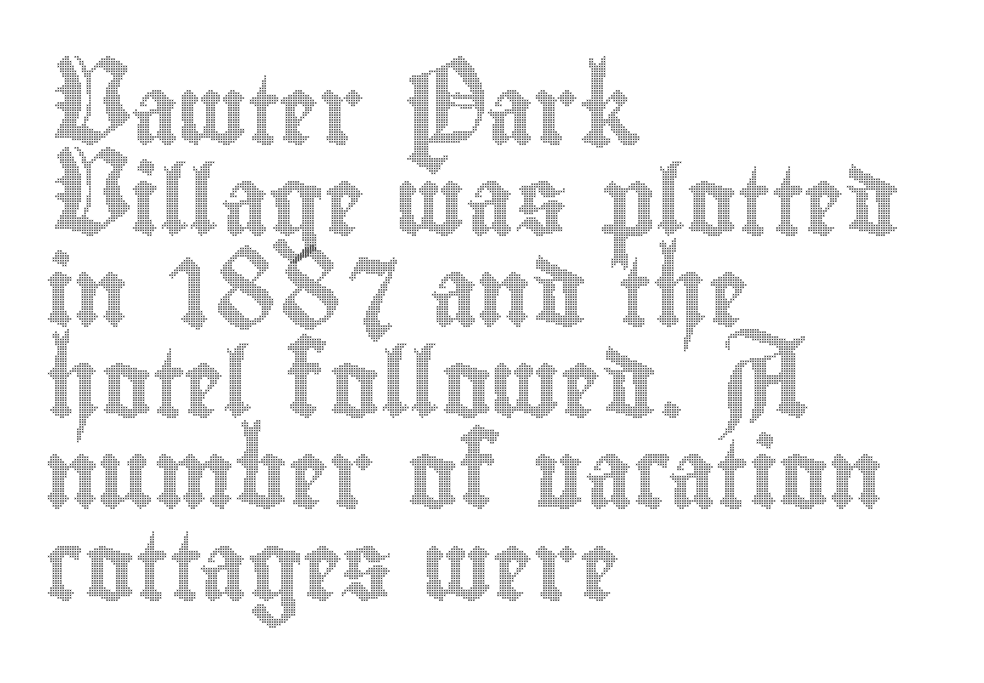
Q: Is the text italic (slanted)? A: No, it is upright.
Q: Is the text underlined? A: No.
Q: How is the paragraph aligned? A: Left-aligned.
Q: Is the spacing between letters normal or unusually wide? A: Normal.
Q: Is the spacing between lines tight, normal or loose? A: Normal.
Q: Width (condensed, normal, or wide)? A: Condensed.
Q: x-height? A: Small.
Q: Monospaced? A: No.
